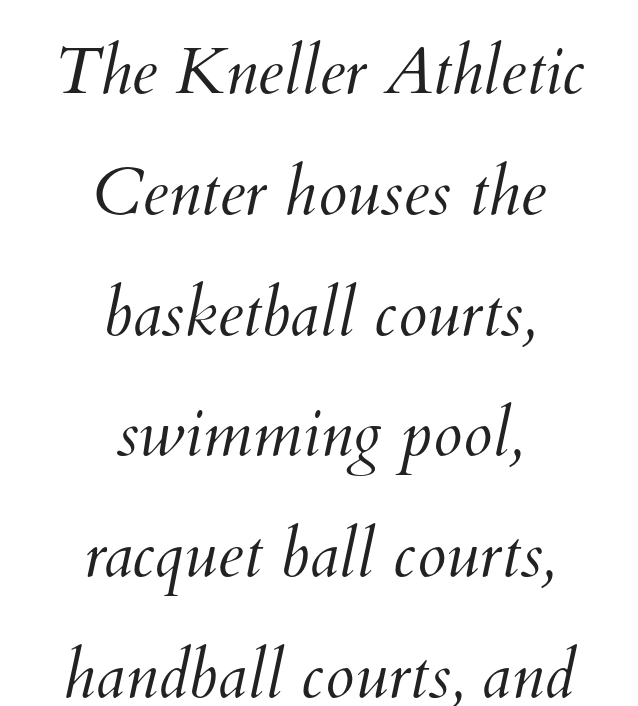
{"bold": "no", "weight": "light", "width": "normal", "stroke_contrast": "medium", "x_height": "small", "monospaced": "no", "underline": "no", "align": "center", "line_spacing_ratio": 1.83, "letter_spacing": "normal", "letter_spacing_em": 0.0, "glyph_px": 66}
